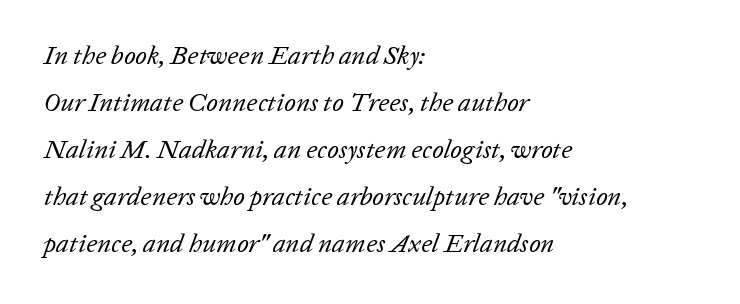
{"italic": "yes", "lean": "right", "slant_degrees": 20, "bold": "no", "underline": "no", "align": "left", "line_spacing_ratio": 1.81, "letter_spacing": "normal", "letter_spacing_em": 0.0, "glyph_px": 26}
